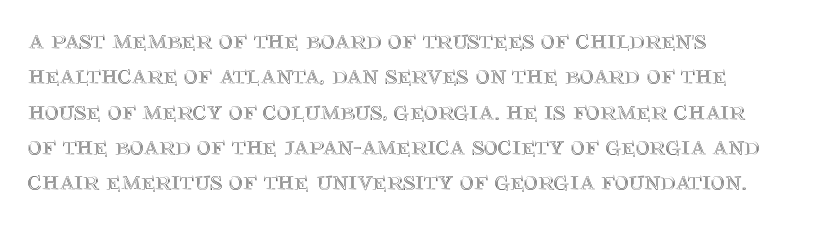
Interline gaps are of average width in this sample. The axis of the letterforms is exactly vertical. Casual observation: everything's shoved over to the left. These lines keep a tight, regular rhythm from letter to letter. Unmarked baselines from the first word to the last.
